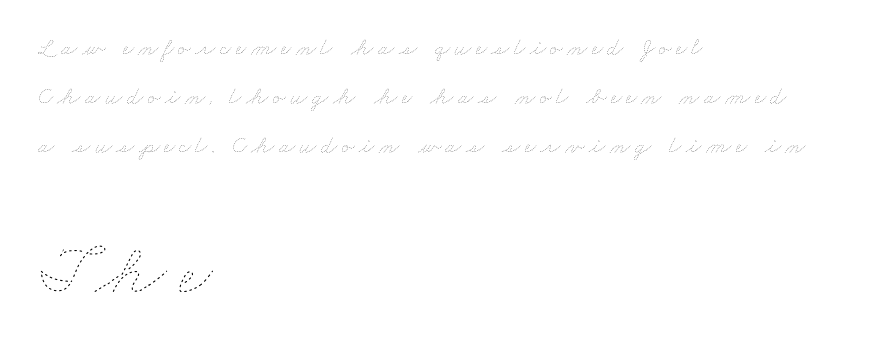
Q: Is the text bold? A: No.
Q: Is the text underlined? A: No.
Q: How is the paragraph aligned? A: Left-aligned.
Q: Is the spacing between lines tight, normal or loose? A: Loose.
Q: Which block of text is set in a larger size, the first (top) or the second (bottom)? A: The second (bottom) one.
Q: Width (condensed, normal, or wide)? A: Wide.
Q: Stroke contrast? A: Low.
Q: x-height? A: Small.
Q: Monospaced? A: No.
